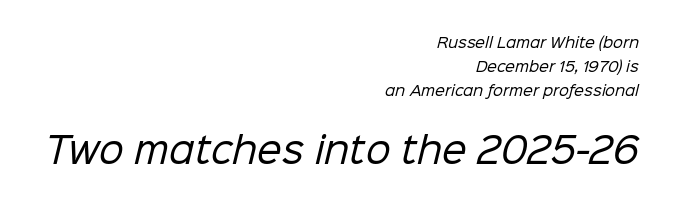
Q: Is the text bold? A: No.
Q: Is the typeface a serif or a sans-serif typeface? A: Sans-serif.
Q: Is the text underlined? A: No.
Q: How is the paragraph aligned? A: Right-aligned.
Q: Is the spacing between letters normal or unusually wide? A: Normal.
Q: Is the spacing between lines tight, normal or loose? A: Normal.
Q: Which block of text is set in a larger size, the first (top) or the second (bottom)? A: The second (bottom) one.
Q: Width (condensed, normal, or wide)? A: Normal.
Q: Stroke contrast? A: Low.
Q: x-height? A: Medium.
Q: Monospaced? A: No.
